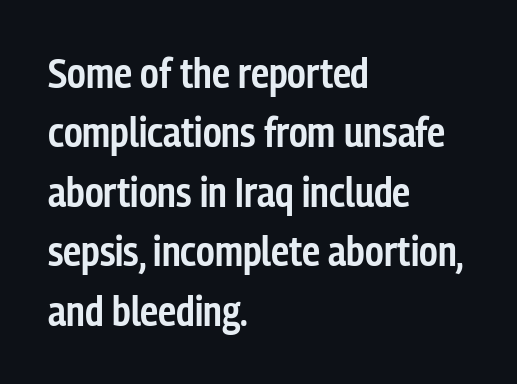
The image shows 41 px semibold, condensed sans-serif type, upright; set left-aligned, normal line spacing (1.45x), normal letter spacing, not underlined; low stroke contrast and a medium x-height.
